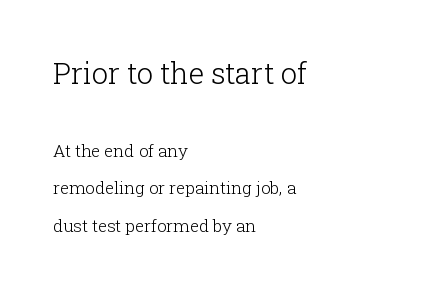
Weight class: somewhere from thin through regular. Size contrast runs from large at the top to small at the bottom. This rendering employs a face with finishing strokes, i.e., a serif. Decoration check: the copy has no underline. The designer dialed line spacing up above the default. The passage shown has conventional tracking throughout.
